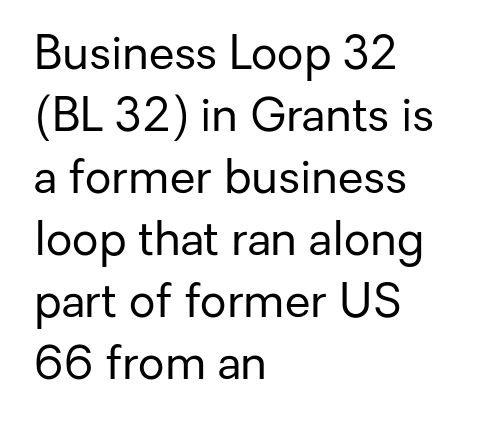
{"serif": "no", "italic": "no", "bold": "no", "weight": "regular", "width": "normal", "stroke_contrast": "low", "x_height": "medium", "monospaced": "no", "underline": "no", "align": "left", "line_spacing": "normal", "line_spacing_ratio": 1.35, "letter_spacing": "normal", "letter_spacing_em": 0.0, "glyph_px": 46}
